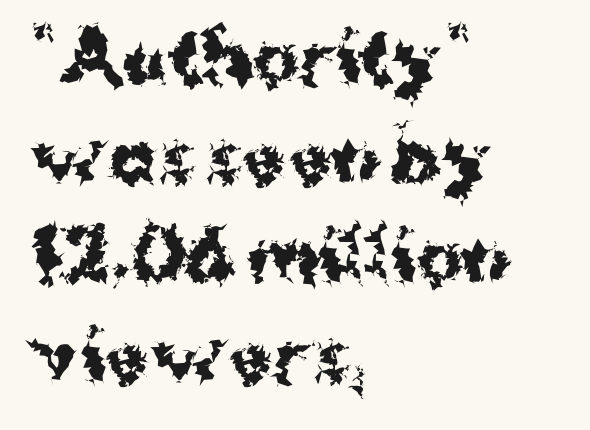
The image shows 70 px bold sans-serif type, upright; set left-aligned, normal line spacing (1.42x), normal letter spacing, not underlined; medium stroke contrast and a medium x-height.
